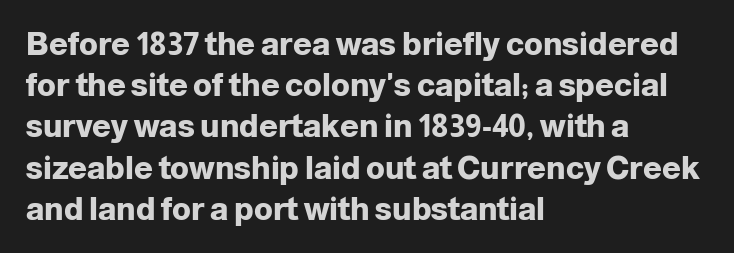
{"serif": "no", "italic": "no", "bold": "yes", "weight": "heavy", "width": "normal", "stroke_contrast": "low", "x_height": "medium", "monospaced": "no", "underline": "no", "align": "left", "line_spacing": "normal", "line_spacing_ratio": 1.33, "letter_spacing": "normal", "letter_spacing_em": 0.0, "glyph_px": 31}
